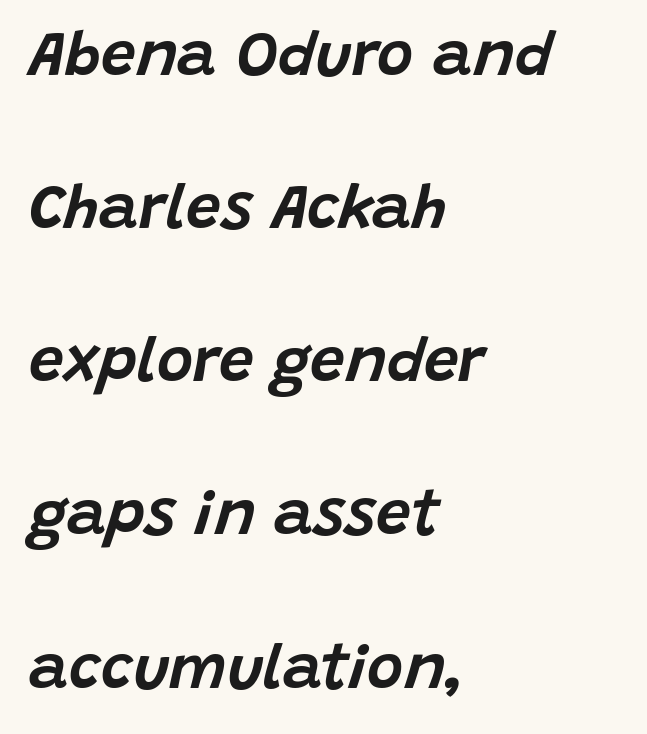
Q: Is the text italic (slanted)? A: Yes, it leans right by about 15 degrees.
Q: Is the text underlined? A: No.
Q: How is the paragraph aligned? A: Left-aligned.
Q: Is the spacing between letters normal or unusually wide? A: Normal.
Q: Is the spacing between lines tight, normal or loose? A: Loose.
Q: Width (condensed, normal, or wide)? A: Normal.
Q: Stroke contrast? A: Low.
Q: x-height? A: Large.
Q: Monospaced? A: No.
